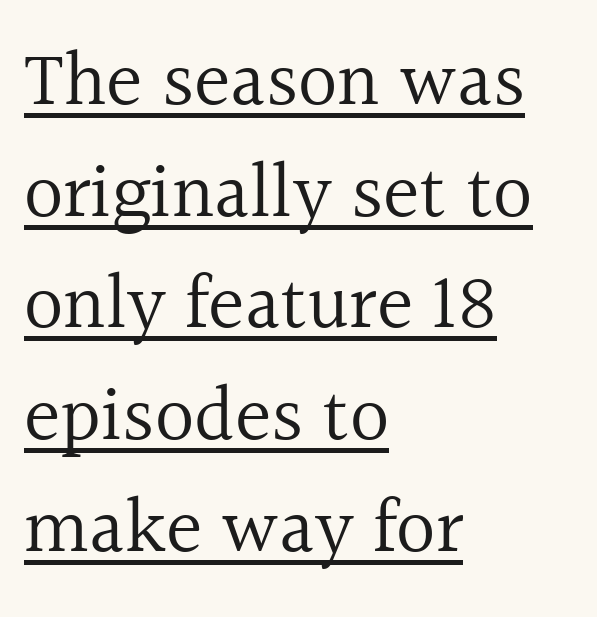
Weight class: somewhere from thin through regular. The specimen includes a rule beneath the text block's lines. Left-aligned paragraph, ragged on the right. There is no visible air inserted between adjacent glyphs. The passage shown is typed in a proportional face where columns would drift.
